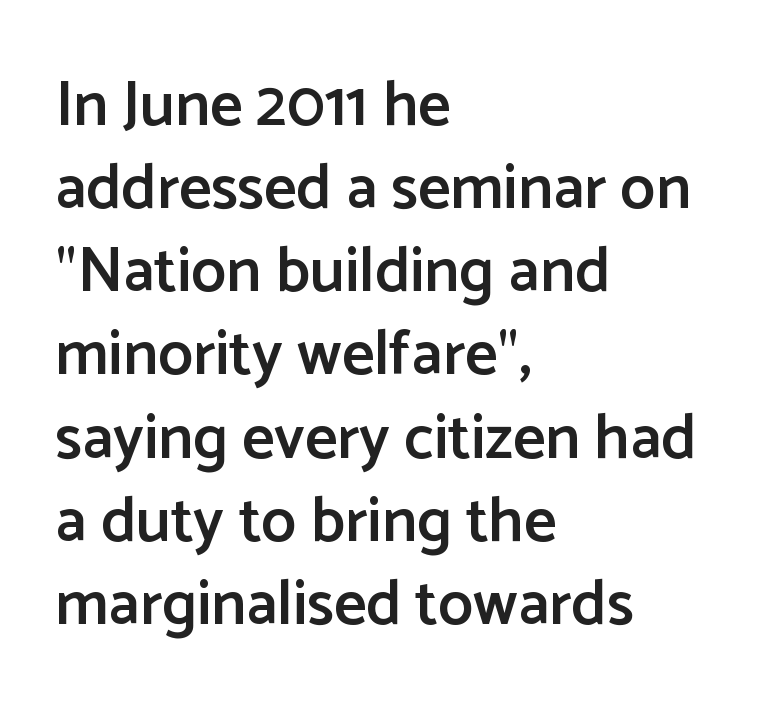
The image shows 63 px semibold sans-serif type, upright; set left-aligned, normal line spacing (1.32x), normal letter spacing, not underlined; low stroke contrast and a medium x-height.
